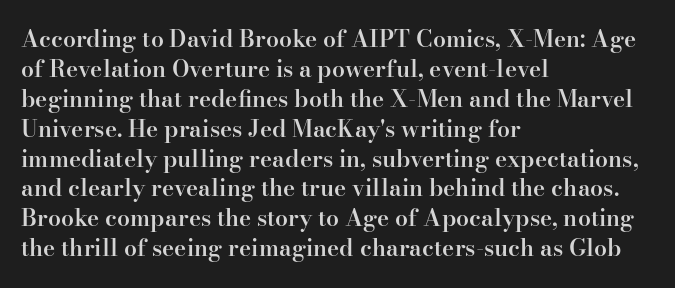
The image shows 23 px text type, upright; set left-aligned, normal line spacing (1.3x), normal letter spacing, not underlined.
